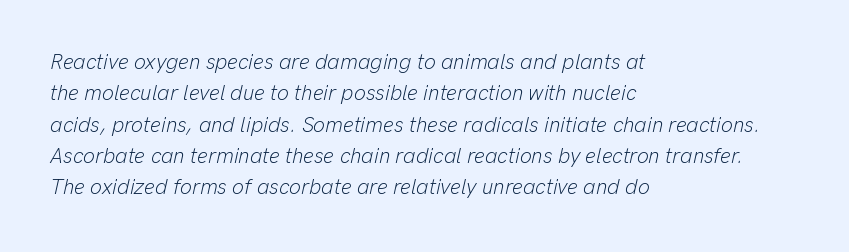
The image shows 21 px text type, italic (leaning right); set left-aligned, normal line spacing (1.49x), normal letter spacing, not underlined.
